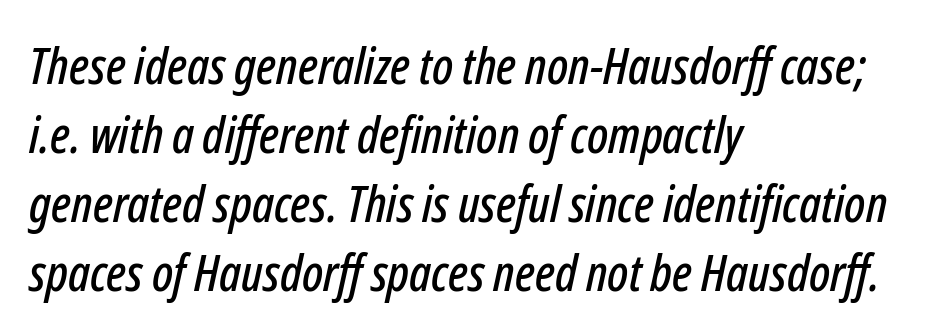
A bare baseline throughout the passage. Nobody touched the tracking dial on this one. Casual observation: everything's shoved over to the left. The letters advance in unequal steps, a hallmark of proportional type.
